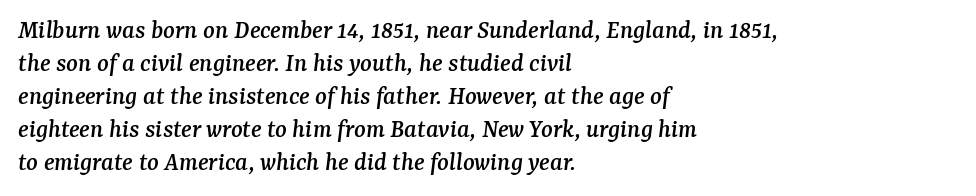
The gaps between neighbouring characters are ordinary and unremarkable. Tall strokes in this sample are angled rather than plumb. The specimen omits any rule beneath the text block's lines. Does the copy run flush right? No — it runs flush left.
